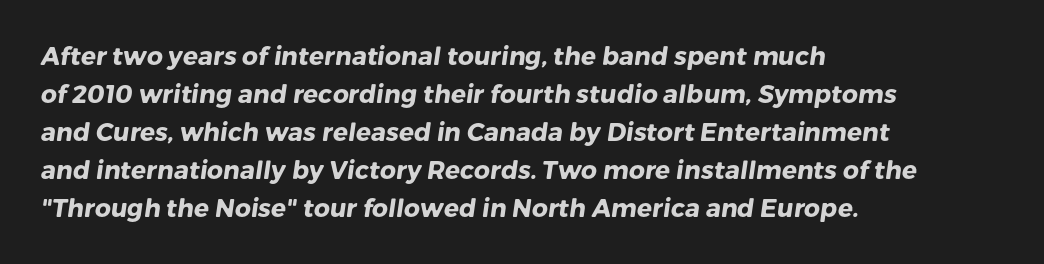
{"bold": "yes", "underline": "no", "align": "left", "line_spacing": "normal", "line_spacing_ratio": 1.52, "letter_spacing": "normal", "letter_spacing_em": 0.0, "glyph_px": 25}
